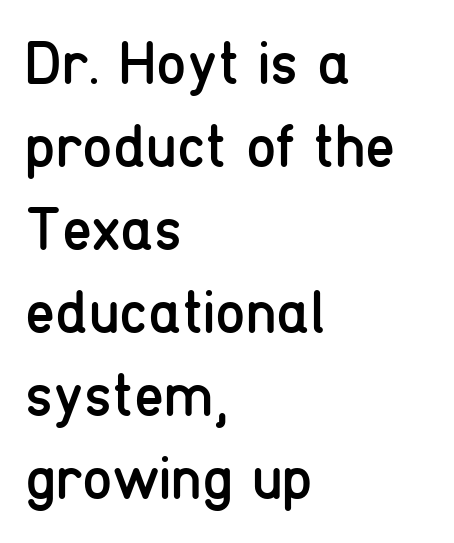
The image shows 61 px regular-weight, condensed sans-serif type, upright; set left-aligned, normal line spacing (1.36x), normal letter spacing, not underlined; low stroke contrast and a medium x-height.
